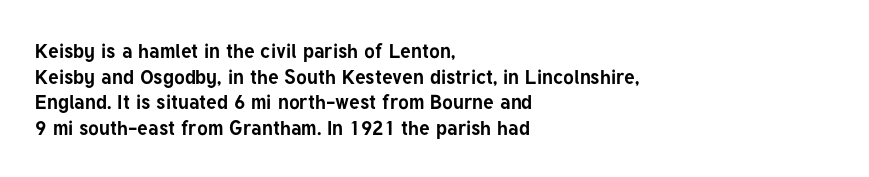
Q: Is the text bold? A: Yes.
Q: Is the text italic (slanted)? A: No, it is upright.
Q: Is the text underlined? A: No.
Q: How is the paragraph aligned? A: Left-aligned.
Q: Is the spacing between letters normal or unusually wide? A: Normal.
Q: Is the spacing between lines tight, normal or loose? A: Normal.
